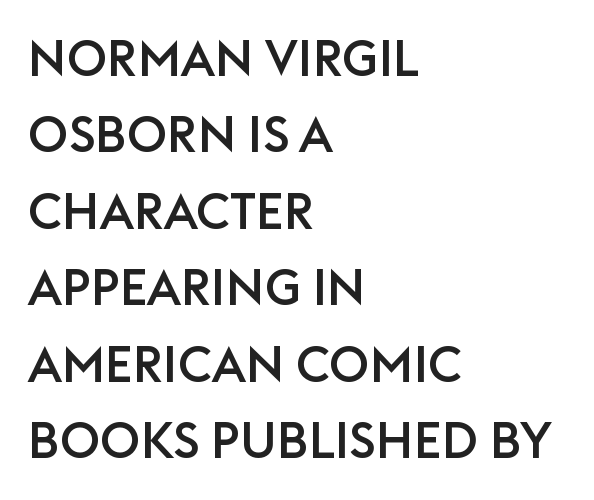
The image shows 50 px sans-serif type, upright; set left-aligned, normal line spacing (1.53x), normal letter spacing, not underlined; low stroke contrast and a large x-height.
